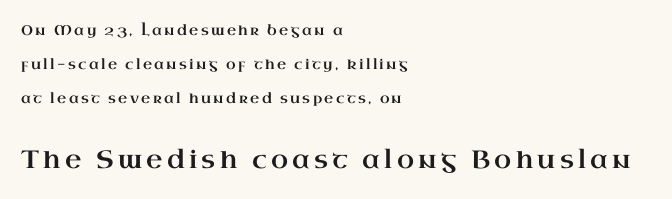
The image shows 25 px text type, upright; set left-aligned, loose line spacing (2.43x), not underlined; the second (bottom) block is 1.79x larger.
